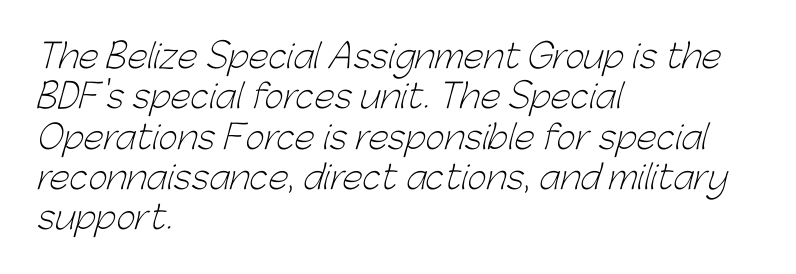
This reads as an unemphasized weight, regular at the heaviest. Observe the absence of serifs on each vertical stroke in this sample. Plain, unruled lines of type. Is the block centered? No — it sits flush against the left margin. Inter-character spacing is left at the font's built-in metrics.
